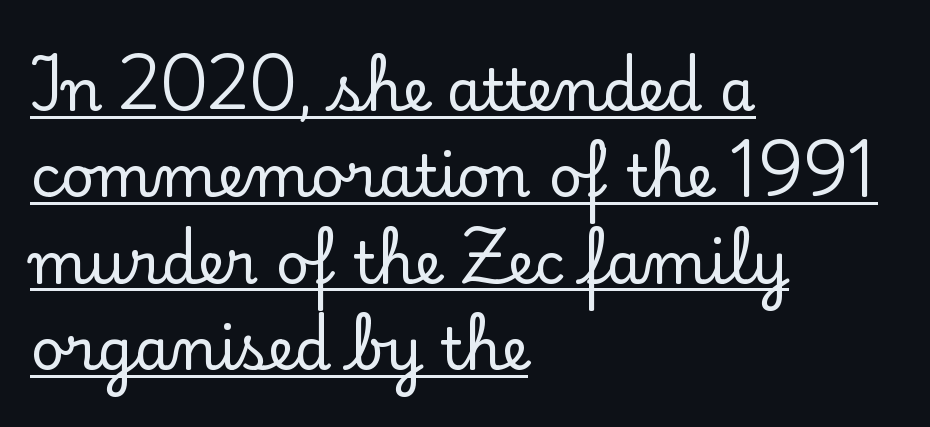
Do the characters align in a grid? No, the font is proportional. Nope, not italic — everything's standing straight. Reading down the block, your eye returns to a fixed left position each line. Horizontal bands of white between lines are of average thickness.
